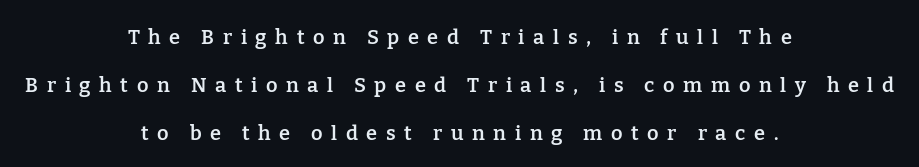
Which margin do the lines hug? Neither — every line sits in the middle. Notice the strokes are somewhat thickened but not fully heavy: this is a semibold. The words here are not underlined. If you drew a line through each stem, it would be perfectly vertical. You could fit nearly another row in the gap between these rows. Characters follow at a spacing far wider than the type designer built in.
